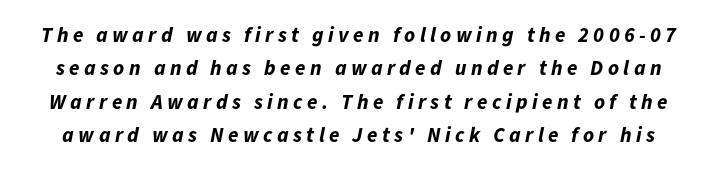
Q: Is the text bold? A: Yes.
Q: Is the text italic (slanted)? A: Yes, it leans right by about 11 degrees.
Q: Is the text underlined? A: No.
Q: Is the spacing between letters normal or unusually wide? A: Unusually wide.
Q: Is the spacing between lines tight, normal or loose? A: Normal.
